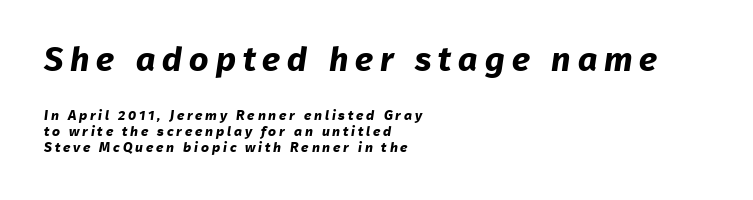
The image shows 34 px bold sans-serif type; set left-aligned, tight line spacing (1.12x), unusually wide letter spacing (+0.2 em), not underlined; the first (top) block is 2.43x larger; low stroke contrast and a medium x-height.
